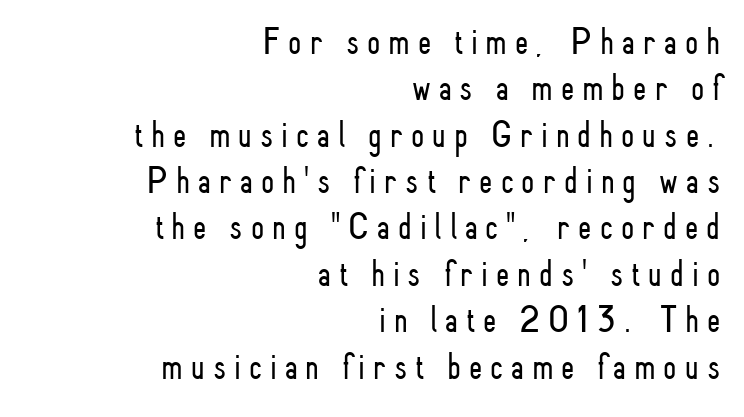
The image shows 38 px light, condensed sans-serif type, upright; set right-aligned, line spacing 1.22x, unusually wide letter spacing (+0.21 em), not underlined; low stroke contrast and a small x-height.
